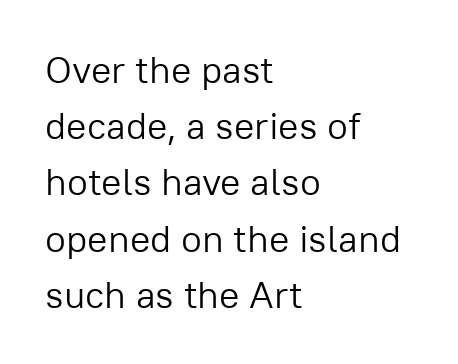
Q: Is the text bold? A: No.
Q: Is the text italic (slanted)? A: No, it is upright.
Q: Is the typeface a serif or a sans-serif typeface? A: Sans-serif.
Q: Is the text underlined? A: No.
Q: How is the paragraph aligned? A: Left-aligned.
Q: Is the spacing between letters normal or unusually wide? A: Normal.
Q: Is the spacing between lines tight, normal or loose? A: Normal.
Q: Width (condensed, normal, or wide)? A: Normal.
Q: Stroke contrast? A: Low.
Q: x-height? A: Medium.
Q: Monospaced? A: No.
